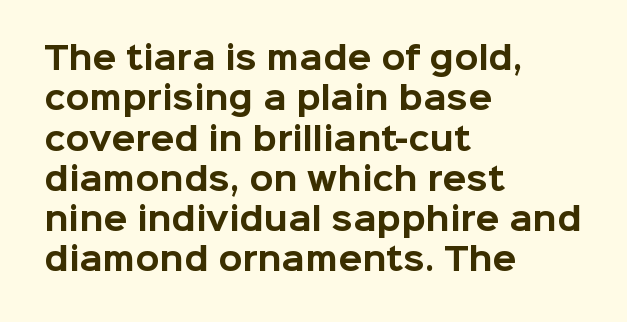
Q: Is the text bold? A: Yes.
Q: Is the text italic (slanted)? A: No, it is upright.
Q: Is the typeface a serif or a sans-serif typeface? A: Sans-serif.
Q: Is the text underlined? A: No.
Q: How is the paragraph aligned? A: Left-aligned.
Q: Is the spacing between letters normal or unusually wide? A: Normal.
Q: Is the spacing between lines tight, normal or loose? A: Normal.
Q: Width (condensed, normal, or wide)? A: Normal.
Q: Stroke contrast? A: Low.
Q: x-height? A: Medium.
Q: Monospaced? A: No.
